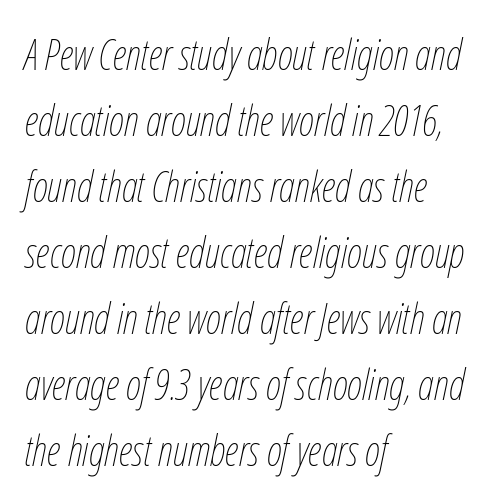
The image shows 42 px thin, condensed type, italic (leaning right); set left-aligned, normal line spacing (1.57x), normal letter spacing, not underlined; low stroke contrast and a medium x-height.
